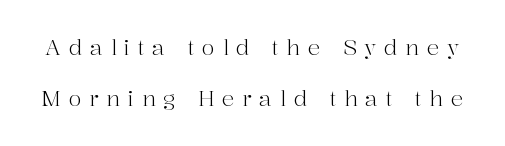
Words float on clear page, feet unadorned. The lettering stays uniformly vertical, giving the passage a roman look. Unbolded letterforms with no extra heft. Words appear elongated and porous because spacing is wide. A great deal of white space separates one row of letters from the next.
